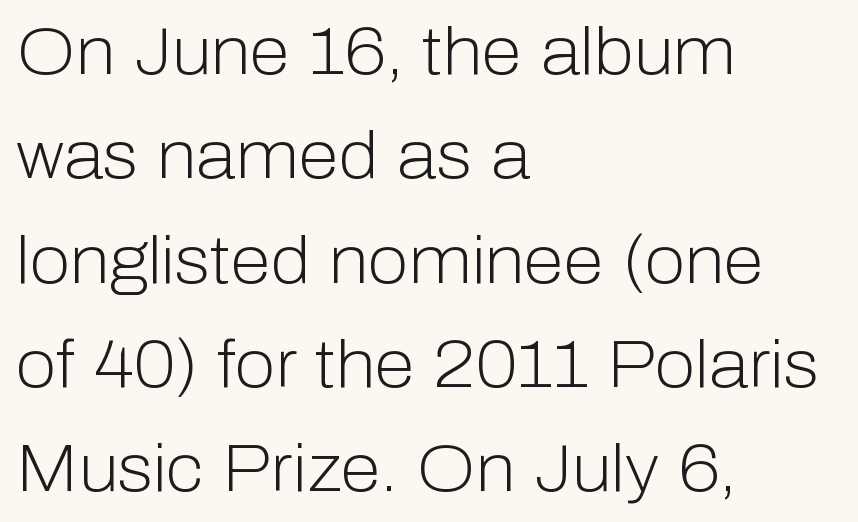
Q: Is the text bold? A: No.
Q: Is the text italic (slanted)? A: No, it is upright.
Q: Is the typeface a serif or a sans-serif typeface? A: Sans-serif.
Q: Is the text underlined? A: No.
Q: How is the paragraph aligned? A: Left-aligned.
Q: Is the spacing between letters normal or unusually wide? A: Normal.
Q: Is the spacing between lines tight, normal or loose? A: Normal.
Q: Width (condensed, normal, or wide)? A: Normal.
Q: Stroke contrast? A: Low.
Q: x-height? A: Medium.
Q: Monospaced? A: No.
